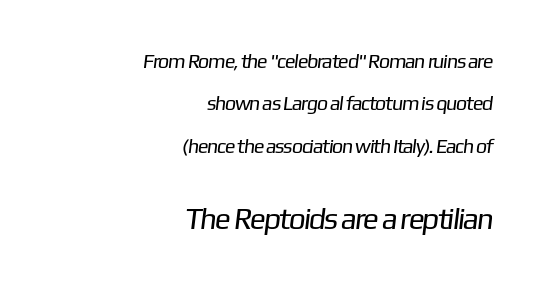
The image shows 30 px regular-weight sans-serif type; set right-aligned, loose line spacing (2.12x), normal letter spacing, not underlined; the second (bottom) block is 1.5x larger; low stroke contrast and a medium x-height.
